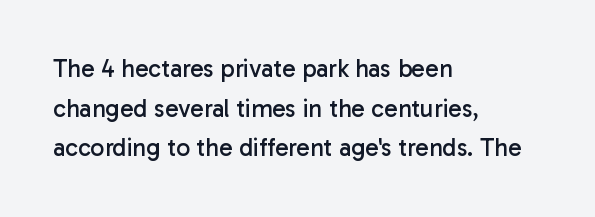
The image shows 25 px text type, upright; set left-aligned, normal line spacing (1.59x), normal letter spacing, not underlined.
